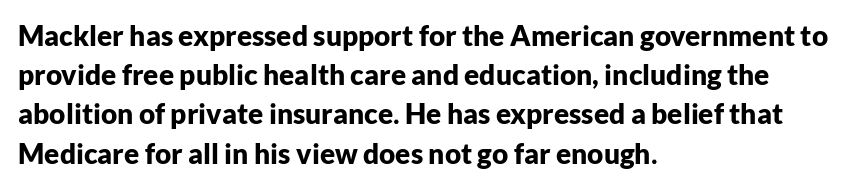
Varying glyph widths throughout — classic text-font behaviour. You can tell it's not italic because the verticals are truly vertical. I'd describe the lettering as bold — thick and assertive. The rows are spaced the way most documents space them. There is no visible air inserted between adjacent glyphs.
